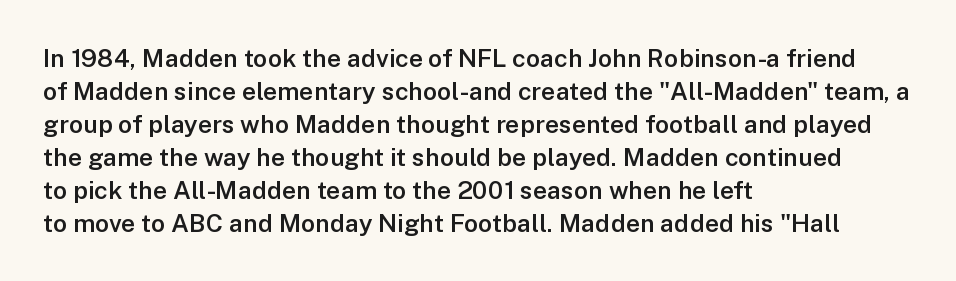
{"italic": "no", "bold": "semi", "underline": "no", "align": "left", "line_spacing": "normal", "line_spacing_ratio": 1.32, "letter_spacing": "normal", "letter_spacing_em": 0.0, "glyph_px": 25}
